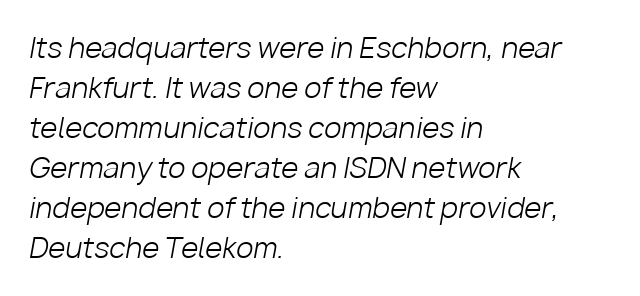
Students, observe: this is what conventionally led text looks like. The tracking reads as untouched default to a designer's eye. Casual observation: everything's shoved over to the left. Slanted lettering throughout. The rendering uses natural spacing where letterforms have individual widths.
